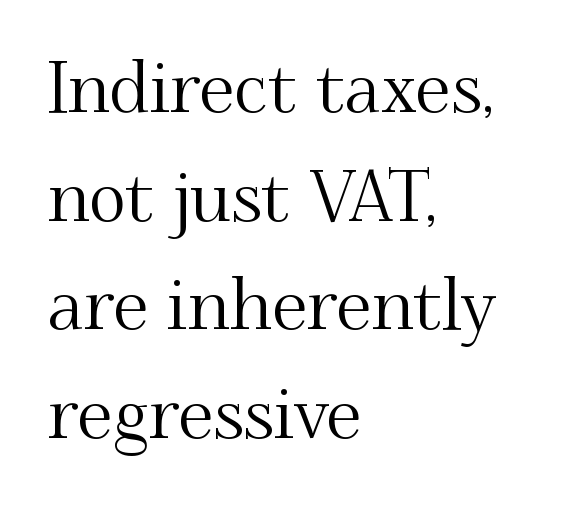
{"serif": "yes", "italic": "no", "width": "normal", "stroke_contrast": "medium", "x_height": "small", "monospaced": "no", "underline": "no", "align": "left", "line_spacing": "normal", "line_spacing_ratio": 1.53, "letter_spacing": "normal", "letter_spacing_em": 0.0, "glyph_px": 71}
